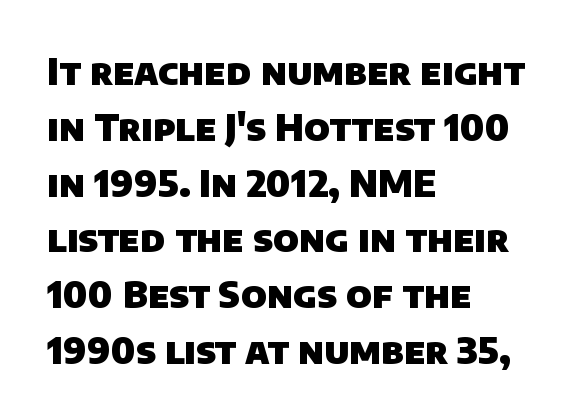
The image shows 36 px heavy sans-serif type; set left-aligned, normal line spacing (1.55x), normal letter spacing, not underlined; low stroke contrast and a large x-height.
